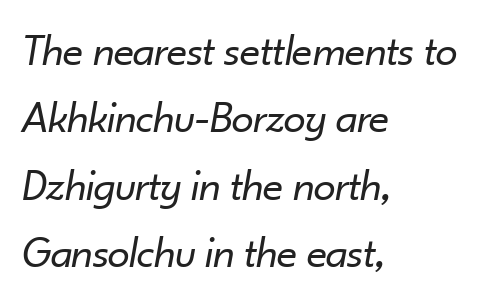
The image shows 45 px regular-weight type, italic (leaning right); set left-aligned, normal line spacing (1.5x), normal letter spacing, not underlined; low stroke contrast and a small x-height.
